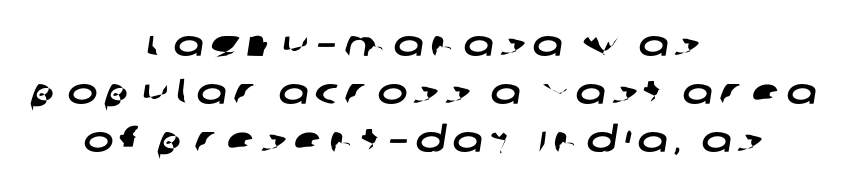
The line-height multiplier appears to be the usual default. Spacing verdict: proportional, widths tailored to each character. Any mark beneath the type? The region is blank. Compared with a flush-left layout, this one balances lines on the center instead. You can tell from the bare stems that sans-serif type was used.
